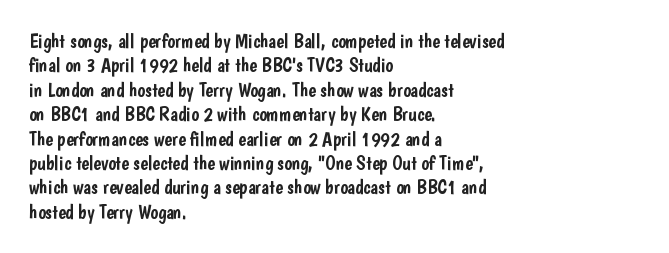
Q: Is the text italic (slanted)? A: No, it is upright.
Q: Is the text underlined? A: No.
Q: How is the paragraph aligned? A: Left-aligned.
Q: Is the spacing between letters normal or unusually wide? A: Normal.
